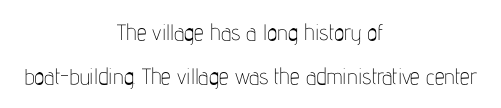
Q: Is the text bold? A: No.
Q: Is the text italic (slanted)? A: No, it is upright.
Q: Is the text underlined? A: No.
Q: How is the paragraph aligned? A: Centered.
Q: Is the spacing between letters normal or unusually wide? A: Normal.
Q: Is the spacing between lines tight, normal or loose? A: Loose.
